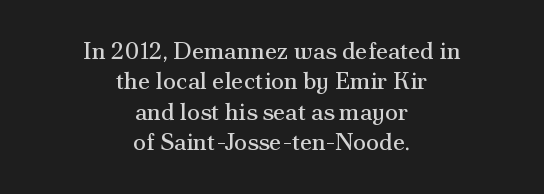
Q: Is the text bold? A: No.
Q: Is the text italic (slanted)? A: No, it is upright.
Q: Is the text underlined? A: No.
Q: How is the paragraph aligned? A: Centered.
Q: Is the spacing between letters normal or unusually wide? A: Normal.
Q: Is the spacing between lines tight, normal or loose? A: Normal.
